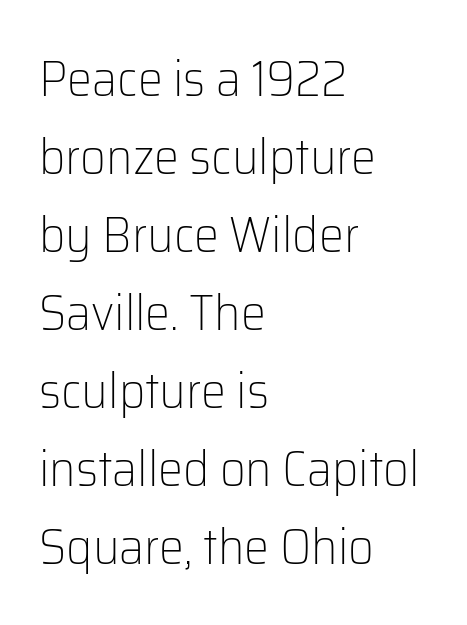
The image shows 50 px light sans-serif type, upright; set left-aligned, normal line spacing (1.56x), normal letter spacing, not underlined; low stroke contrast and a medium x-height.
